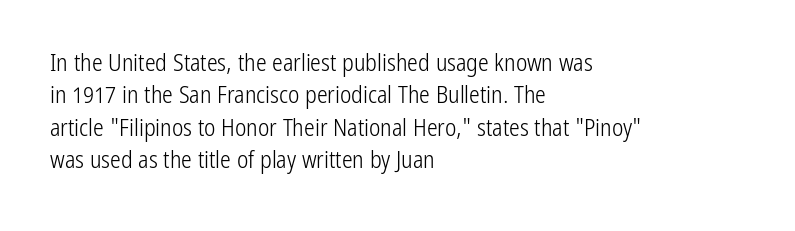
The image shows 24 px text type, upright; set left-aligned, normal line spacing (1.35x), normal letter spacing, not underlined.
